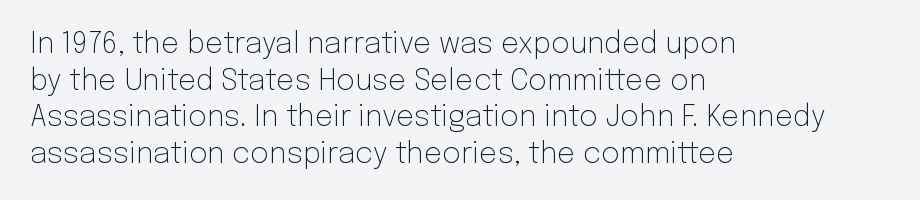
Alignment: flush left. Is the stroke heavy? The answer is a plain regular-or-lighter. These lines are rendered in a variable-pitch font. Lines of text with bare space underneath. Does extra space separate the letters? No, they use regular spacing.
